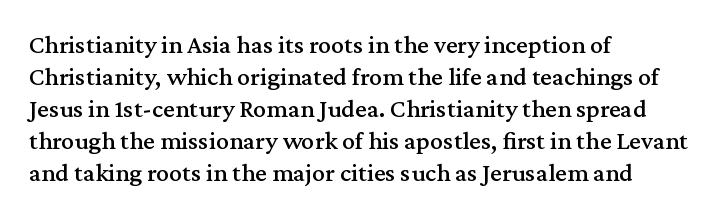
Q: Is the text italic (slanted)? A: No, it is upright.
Q: Is the text underlined? A: No.
Q: How is the paragraph aligned? A: Left-aligned.
Q: Is the spacing between letters normal or unusually wide? A: Normal.
